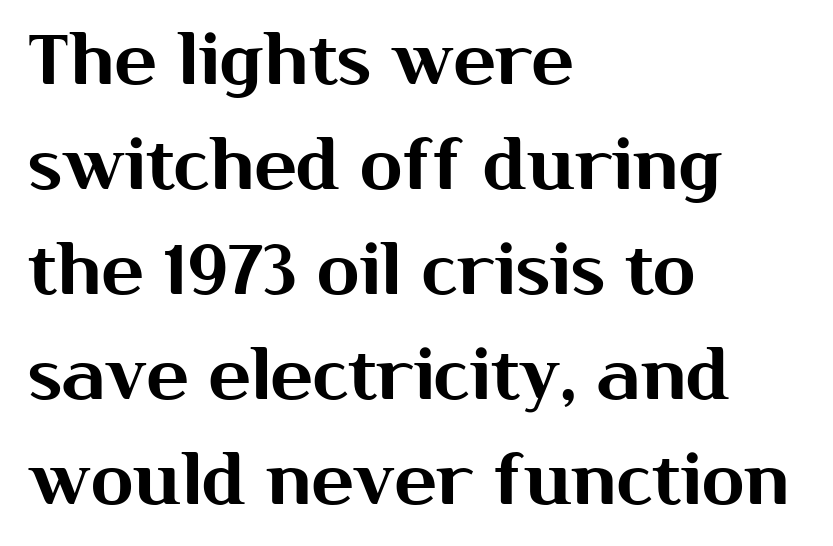
The image shows 70 px sans-serif type, upright; set left-aligned, normal line spacing (1.5x), normal letter spacing, not underlined; medium stroke contrast and a medium x-height.
